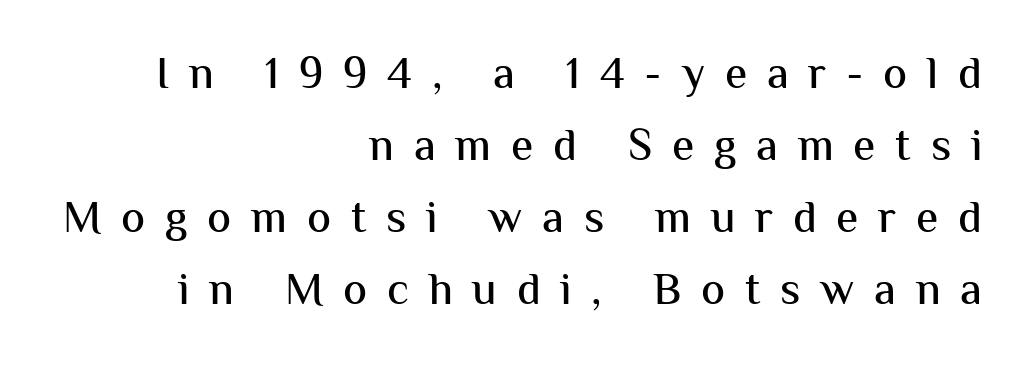
{"serif": "no", "italic": "no", "width": "normal", "stroke_contrast": "medium", "x_height": "medium", "monospaced": "no", "underline": "no", "align": "right", "line_spacing": "normal", "line_spacing_ratio": 1.6, "letter_spacing": "wide", "letter_spacing_em": 0.44, "glyph_px": 45}
